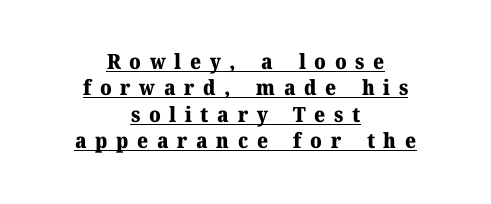
{"italic": "no", "bold": "yes", "underline": "yes", "align": "center", "line_spacing": "normal", "line_spacing_ratio": 1.26, "letter_spacing": "wide", "letter_spacing_em": 0.41, "glyph_px": 21}
